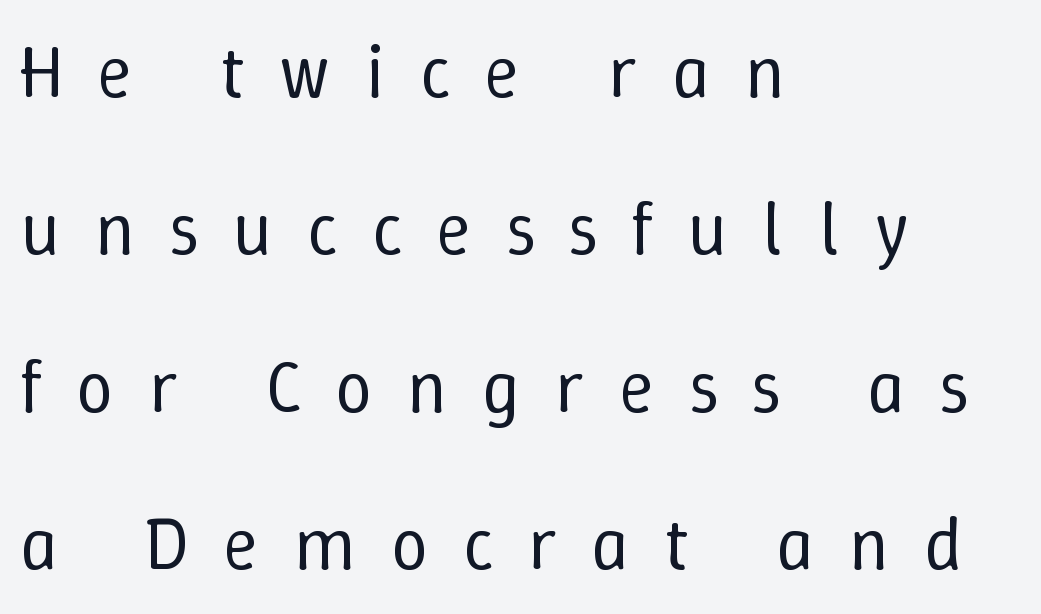
{"italic": "no", "bold": "no", "weight": "regular", "width": "normal", "stroke_contrast": "low", "x_height": "medium", "monospaced": "no", "underline": "no", "align": "left", "line_spacing": "loose", "line_spacing_ratio": 2.1, "letter_spacing": "wide", "letter_spacing_em": 0.46, "glyph_px": 75}
